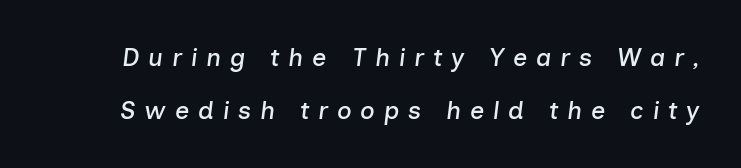
{"italic": "yes", "lean": "right", "slant_degrees": 7, "underline": "no", "line_spacing": "loose", "line_spacing_ratio": 2.11, "letter_spacing": "wide", "letter_spacing_em": 0.35, "glyph_px": 25}
